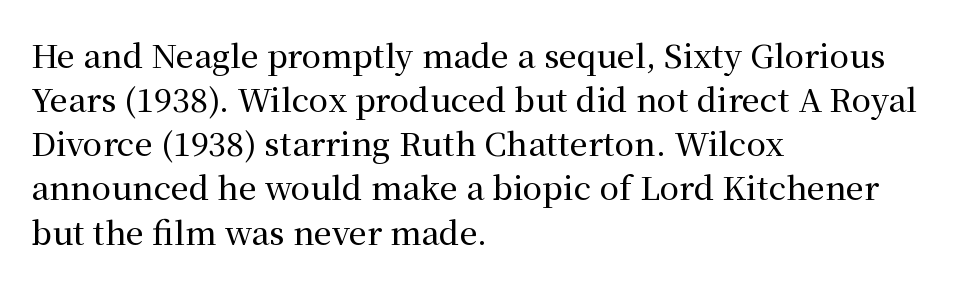
Q: Is the text italic (slanted)? A: No, it is upright.
Q: Is the typeface a serif or a sans-serif typeface? A: Serif.
Q: Is the text underlined? A: No.
Q: How is the paragraph aligned? A: Left-aligned.
Q: Is the spacing between letters normal or unusually wide? A: Normal.
Q: Is the spacing between lines tight, normal or loose? A: Normal.
Q: Width (condensed, normal, or wide)? A: Normal.
Q: Stroke contrast? A: Medium.
Q: x-height? A: Medium.
Q: Monospaced? A: No.
